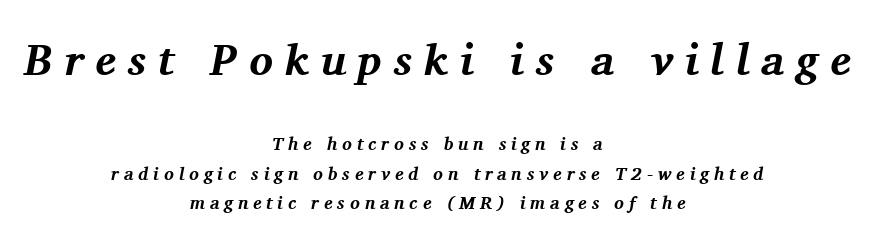
Q: Is the text bold? A: Yes.
Q: Is the text italic (slanted)? A: Yes, it leans right by about 11 degrees.
Q: Is the typeface a serif or a sans-serif typeface? A: Serif.
Q: Is the text underlined? A: No.
Q: How is the paragraph aligned? A: Centered.
Q: Is the spacing between letters normal or unusually wide? A: Unusually wide.
Q: Is the spacing between lines tight, normal or loose? A: Normal.
Q: Which block of text is set in a larger size, the first (top) or the second (bottom)? A: The first (top) one.
Q: Width (condensed, normal, or wide)? A: Normal.
Q: Stroke contrast? A: Medium.
Q: x-height? A: Medium.
Q: Monospaced? A: No.
